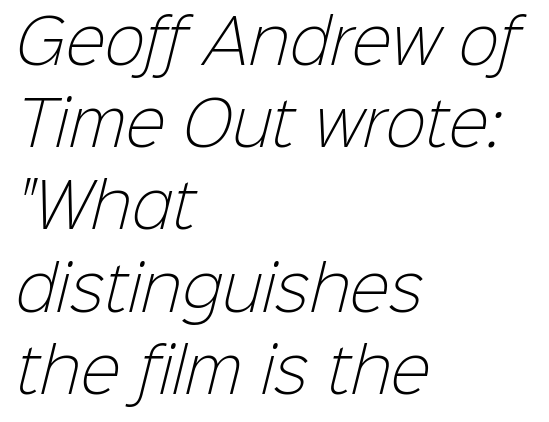
Q: Is the text bold? A: No.
Q: Is the typeface a serif or a sans-serif typeface? A: Sans-serif.
Q: Is the text underlined? A: No.
Q: How is the paragraph aligned? A: Left-aligned.
Q: Is the spacing between letters normal or unusually wide? A: Normal.
Q: Is the spacing between lines tight, normal or loose? A: Normal.
Q: Width (condensed, normal, or wide)? A: Normal.
Q: Stroke contrast? A: Low.
Q: x-height? A: Medium.
Q: Monospaced? A: No.
